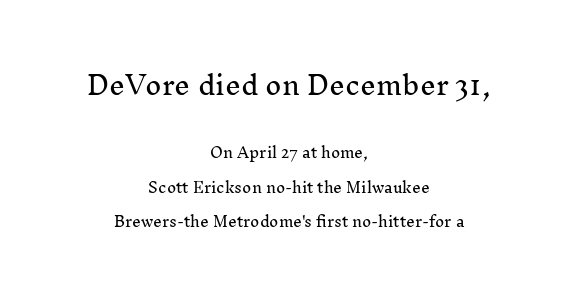
Visually, the top section dominates because its glyphs are scaled up. Posture: vertical. Is the block centered? Yes — each line is placed symmetrically about the middle. Rows of type keep a wide berth in the vertical direction. Quick note: underline off. There is no visible air inserted between adjacent glyphs.
